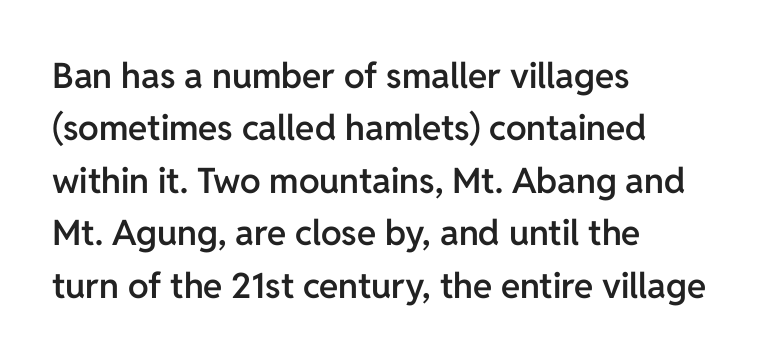
The image shows 35 px semibold sans-serif type, upright; set left-aligned, normal line spacing (1.5x), normal letter spacing, not underlined; low stroke contrast and a medium x-height.
